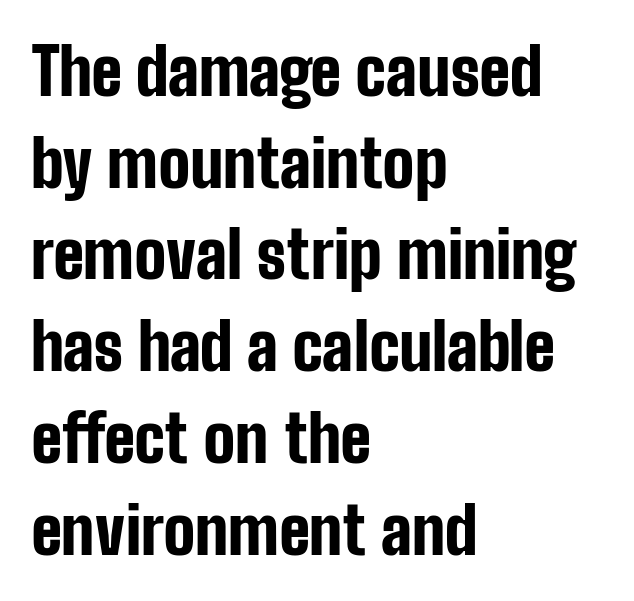
Q: Is the text bold? A: Yes.
Q: Is the text italic (slanted)? A: No, it is upright.
Q: Is the typeface a serif or a sans-serif typeface? A: Sans-serif.
Q: Is the text underlined? A: No.
Q: How is the paragraph aligned? A: Left-aligned.
Q: Is the spacing between letters normal or unusually wide? A: Normal.
Q: Is the spacing between lines tight, normal or loose? A: Normal.
Q: Width (condensed, normal, or wide)? A: Condensed.
Q: Stroke contrast? A: Low.
Q: x-height? A: Medium.
Q: Monospaced? A: No.
